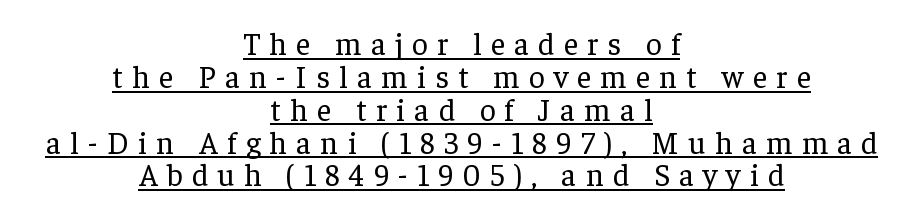
{"serif": "yes", "italic": "no", "bold": "no", "weight": "regular", "width": "normal", "stroke_contrast": "low", "x_height": "medium", "monospaced": "no", "underline": "yes", "align": "center", "line_spacing": "tight", "line_spacing_ratio": 1.06, "letter_spacing": "wide", "letter_spacing_em": 0.3, "glyph_px": 31}
